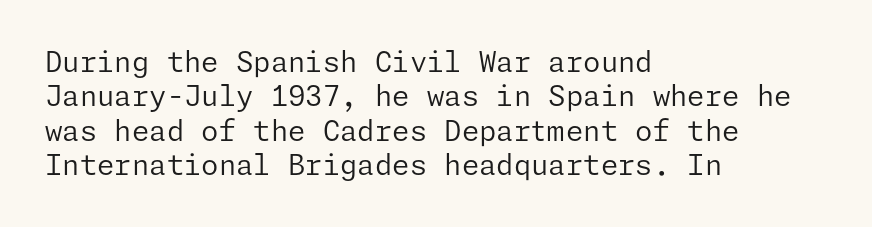
Unlike italic type, these characters show no tilt at all. The passage shown is not underscored anywhere. The face used here is a sans, in the tradition of grotesques and geometrics. This sample uses plain, unmodified letter spacing. Caption: face not bold, strokes unweighted.
